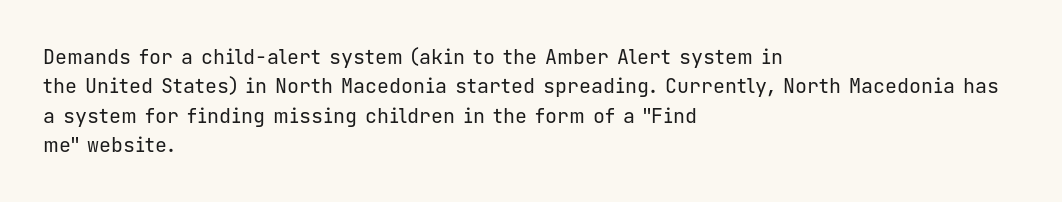
The image shows 20 px text type, upright; set left-aligned, normal line spacing (1.47x), normal letter spacing, not underlined.
